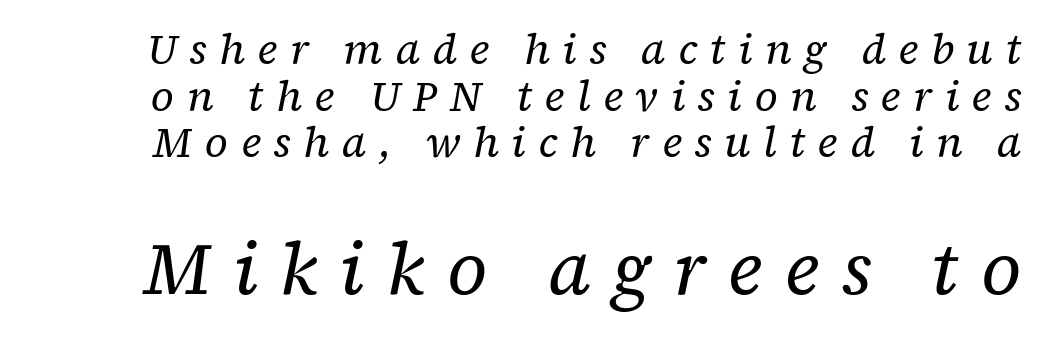
Very little white space separates one row of letters from the next. This rendering features lettering with no underline. Here the designer chose a conventional face with non-uniform glyph widths. This sample uses an oblique cut, with every glyph tilted off the vertical.
